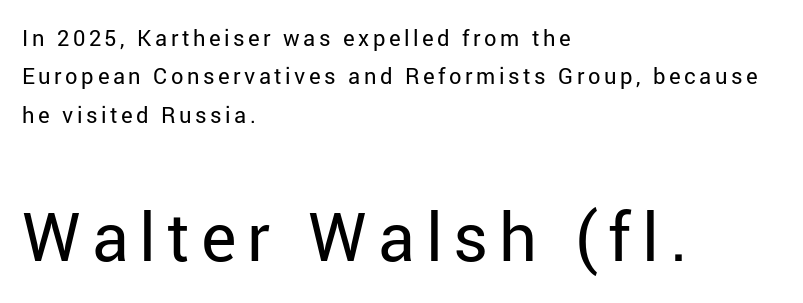
The image shows 67 px regular-weight sans-serif type, upright; set left-aligned, line spacing 1.74x, not underlined; the second (bottom) block is 3.05x larger; low stroke contrast and a medium x-height.
